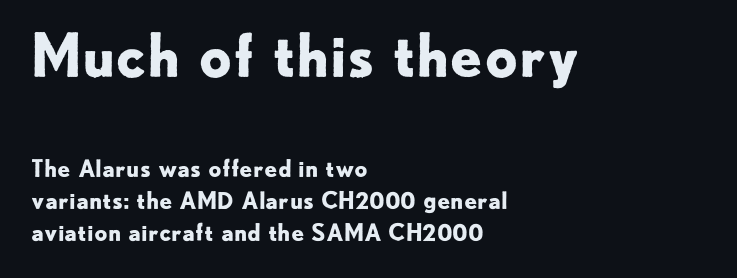
The image shows 58 px bold sans-serif type, upright; set left-aligned, normal line spacing (1.4x), normal letter spacing, not underlined; the first (top) block is 2.52x larger; low stroke contrast and a small x-height.
